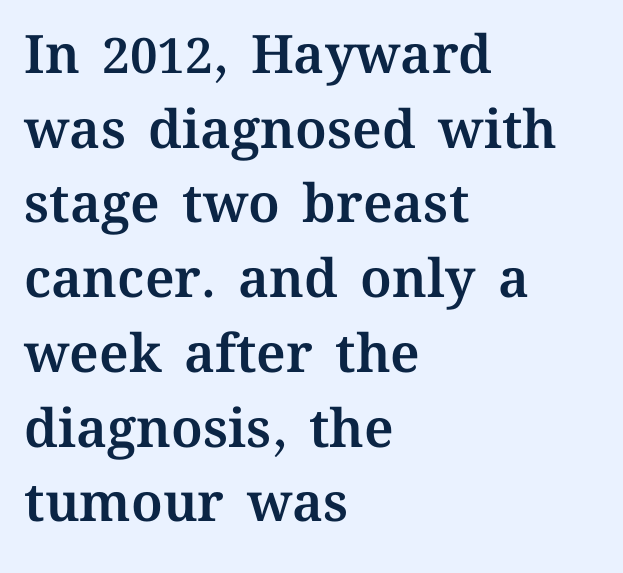
The strip under each line holds only bare page. This sample has the flowing, uneven cadence of proportional lettering. Each new line begins a customary step beneath the previous one. Every character sits straight up, as roman type does. The line texture is even and compact thanks to regular tracking.
